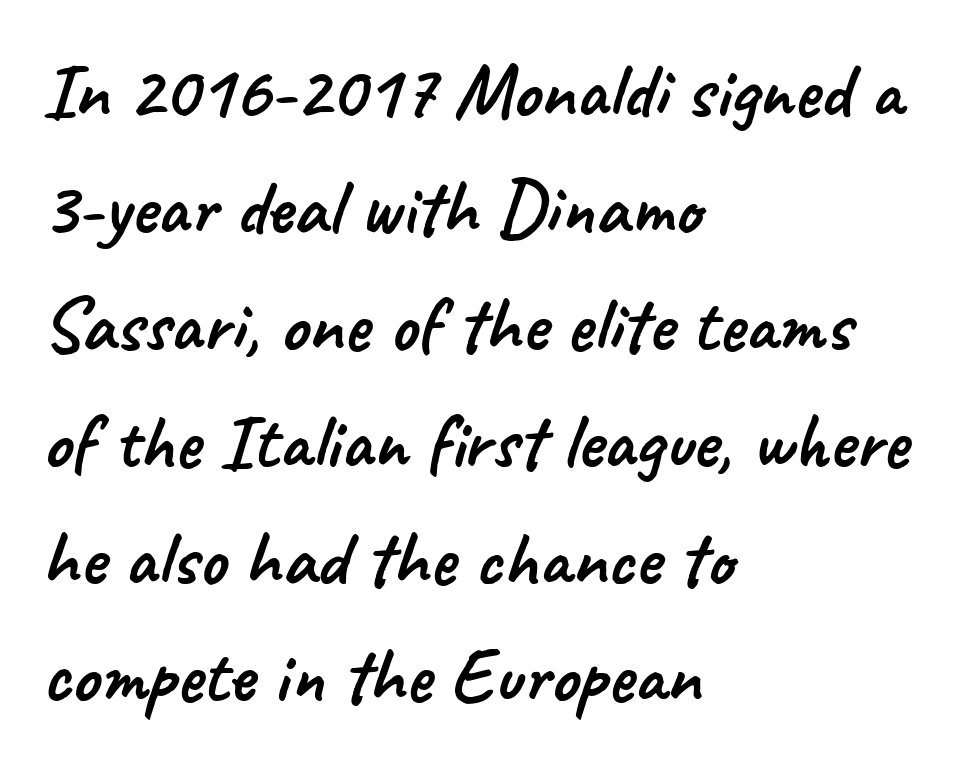
{"serif": "no", "width": "normal", "stroke_contrast": "low", "x_height": "small", "monospaced": "no", "underline": "no", "align": "left", "line_spacing": "normal", "line_spacing_ratio": 1.5, "letter_spacing": "normal", "letter_spacing_em": 0.0, "glyph_px": 78}
